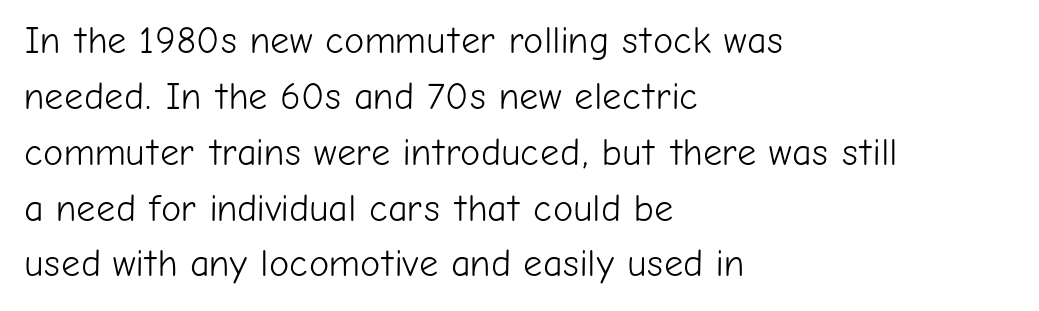
{"serif": "no", "italic": "no", "bold": "no", "weight": "light", "width": "normal", "stroke_contrast": "low", "x_height": "medium", "monospaced": "no", "underline": "no", "align": "left", "line_spacing": "normal", "line_spacing_ratio": 1.47, "letter_spacing": "normal", "letter_spacing_em": 0.0, "glyph_px": 38}
